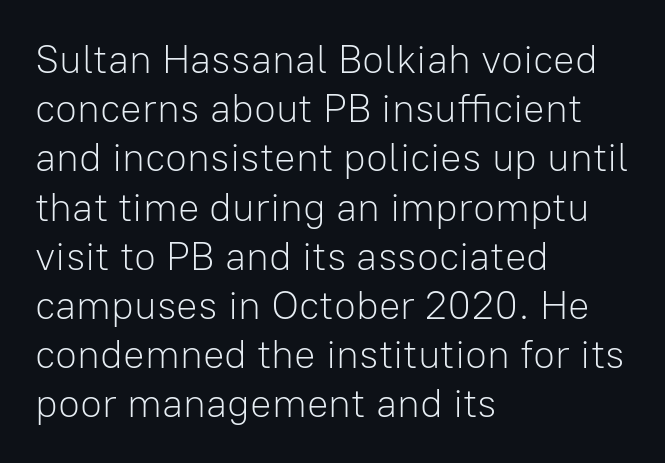
{"serif": "no", "italic": "no", "bold": "no", "weight": "light", "width": "normal", "stroke_contrast": "low", "x_height": "medium", "monospaced": "no", "underline": "no", "align": "left", "line_spacing_ratio": 1.23, "letter_spacing": "normal", "letter_spacing_em": 0.0, "glyph_px": 40}
